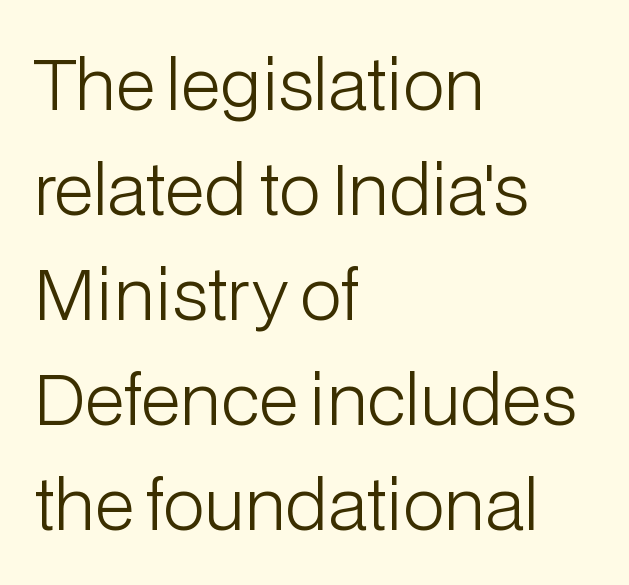
The letters advance in unequal steps, a hallmark of proportional type. A normal amount of white space separates one row of letters from the next. A typesetter would mark this as roman, not italic. The letters sit at their default tracking, neither squeezed nor spread.
